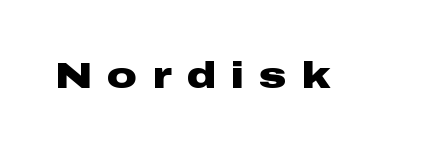
Q: Is the text bold? A: Yes.
Q: Is the text italic (slanted)? A: No, it is upright.
Q: Is the typeface a serif or a sans-serif typeface? A: Sans-serif.
Q: Is the text underlined? A: No.
Q: Is the spacing between letters normal or unusually wide? A: Unusually wide.
Q: Width (condensed, normal, or wide)? A: Wide.
Q: Stroke contrast? A: Low.
Q: x-height? A: Medium.
Q: Monospaced? A: No.
